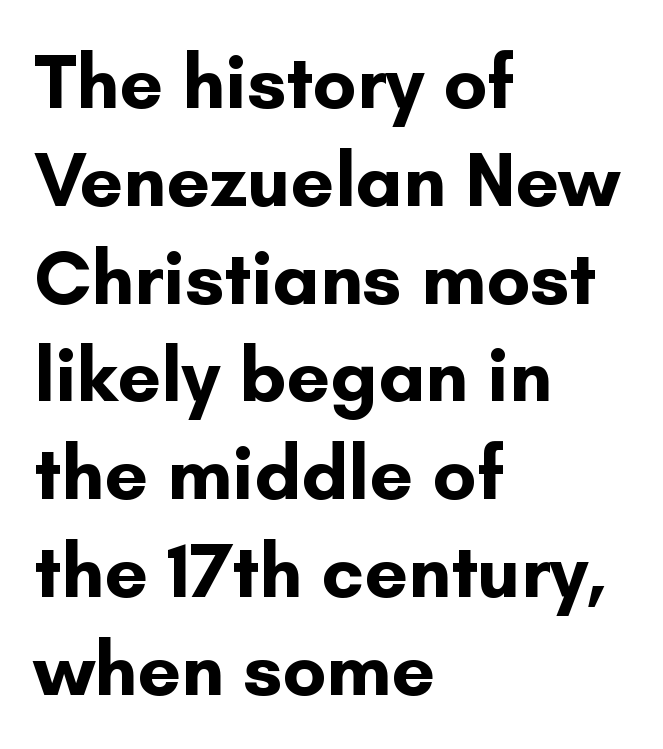
Q: Is the text bold? A: Yes.
Q: Is the text italic (slanted)? A: No, it is upright.
Q: Is the typeface a serif or a sans-serif typeface? A: Sans-serif.
Q: Is the text underlined? A: No.
Q: How is the paragraph aligned? A: Left-aligned.
Q: Is the spacing between letters normal or unusually wide? A: Normal.
Q: Is the spacing between lines tight, normal or loose? A: Normal.
Q: Width (condensed, normal, or wide)? A: Normal.
Q: Stroke contrast? A: Low.
Q: x-height? A: Small.
Q: Monospaced? A: No.
